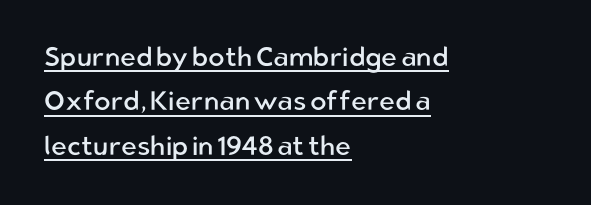
Short and long lines alike share a common starting point at left. Looks like someone drew a line under every word here. Words appear dense and cohesive because spacing is normal. Posture: upright roman.
